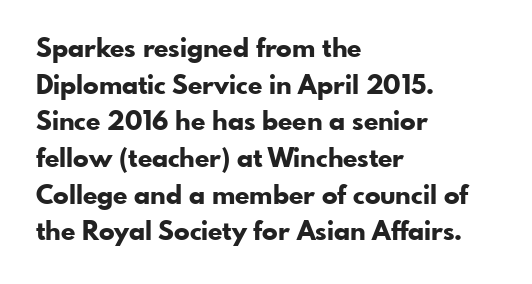
Q: Is the text bold? A: Yes.
Q: Is the text italic (slanted)? A: No, it is upright.
Q: Is the text underlined? A: No.
Q: How is the paragraph aligned? A: Left-aligned.
Q: Is the spacing between letters normal or unusually wide? A: Normal.
Q: Is the spacing between lines tight, normal or loose? A: Normal.
